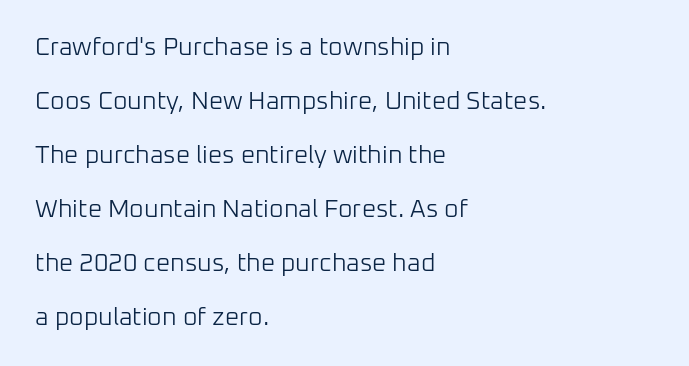
The image shows 25 px text type, upright; set left-aligned, loose line spacing (2.16x), normal letter spacing, not underlined.
